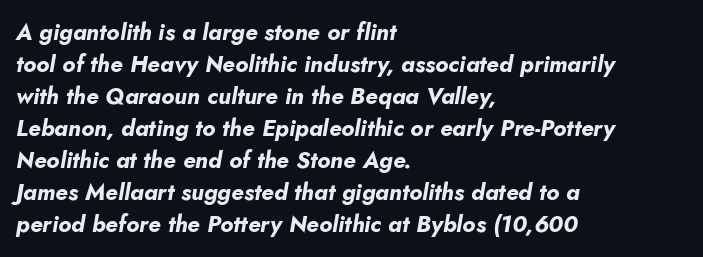
These lines keep a tight, regular rhythm from letter to letter. Descenders hang freely into open space. How would I describe the line gaps? Plain and ordinary. Is the block centered? No — it sits flush against the left margin. Every character sits at an angle, as italics do.
